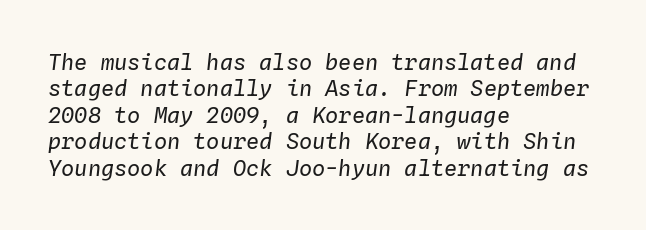
The image shows 22 px text type, italic (leaning right); set left-aligned, line spacing 1.2x, normal letter spacing, not underlined.
